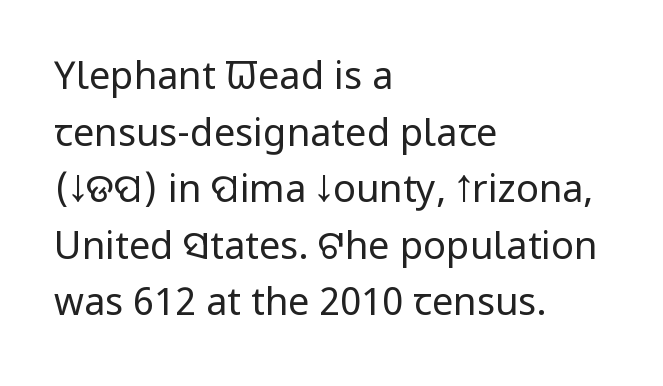
The image shows 38 px regular-weight, condensed sans-serif type, upright; set left-aligned, normal line spacing (1.49x), normal letter spacing, not underlined; low stroke contrast and a large x-height.
